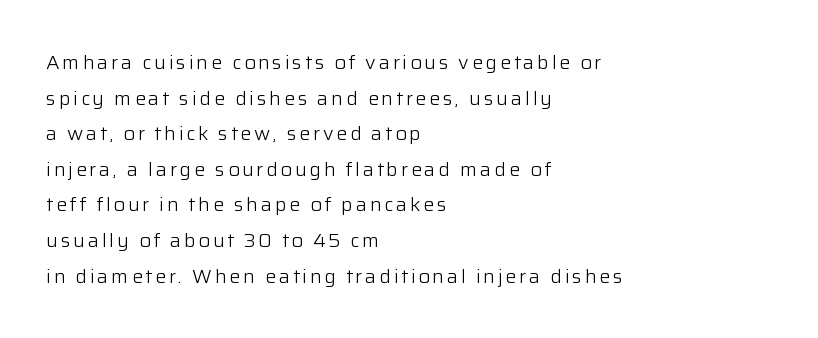
Underlining? Definitely not there. Does the copy run flush right? No — it runs flush left. The specimen reads as upright at a glance. On a weight scale, this lands at 450 or below.
